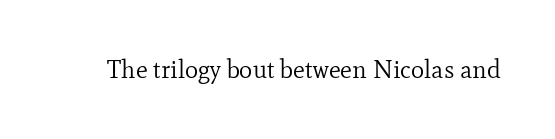
{"italic": "no", "bold": "no", "underline": "no", "letter_spacing": "normal", "letter_spacing_em": 0.0, "glyph_px": 25}
